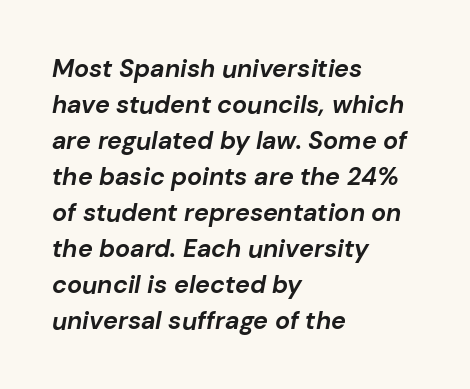
Regarding leading, the lines here are spaced in the standard way. The face used here has the dense, thick strokes of a bold. In terms of letterspacing, this is plain default setting. Check the space under the baseline: it is left empty.
